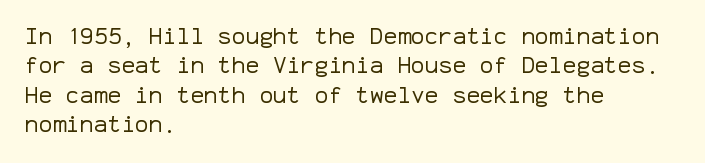
It's the straight-up-and-down kind of type. The face used here is rendered with its standard letterfit. The setting favours the left margin, as ordinary paragraphs usually do. This is not heavy type; no bold has been used. Interline gaps are of average width in this sample.
